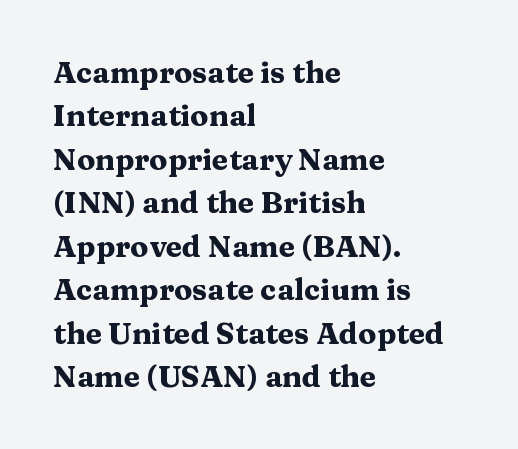
The image shows 30 px heavy, wide serif type, upright; set left-aligned, normal line spacing (1.45x), normal letter spacing, not underlined; medium stroke contrast and a medium x-height.
